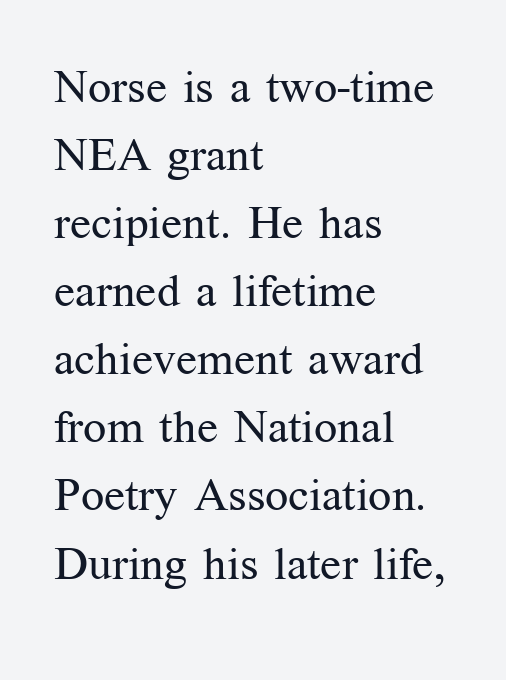
{"serif": "yes", "italic": "no", "bold": "no", "weight": "regular", "width": "normal", "stroke_contrast": "medium", "x_height": "medium", "monospaced": "no", "underline": "no", "align": "left", "line_spacing": "normal", "line_spacing_ratio": 1.48, "letter_spacing": "normal", "letter_spacing_em": 0.0, "glyph_px": 46}
